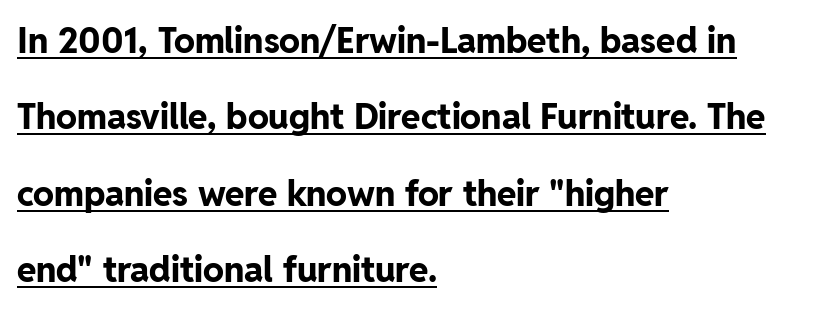
The image shows 35 px bold sans-serif type, upright; set left-aligned, loose line spacing (2.18x), normal letter spacing, underlined; low stroke contrast and a medium x-height.
